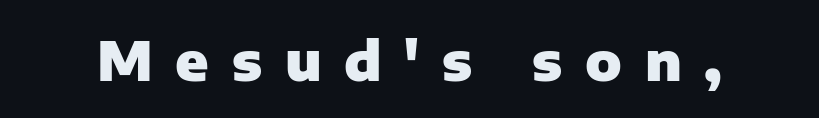
These lines carry a lot of weight — the face is fully bold. The glyphs in this specimen are sans serif. Characters follow at a spacing far wider than the type designer built in. Posture: vertical.
